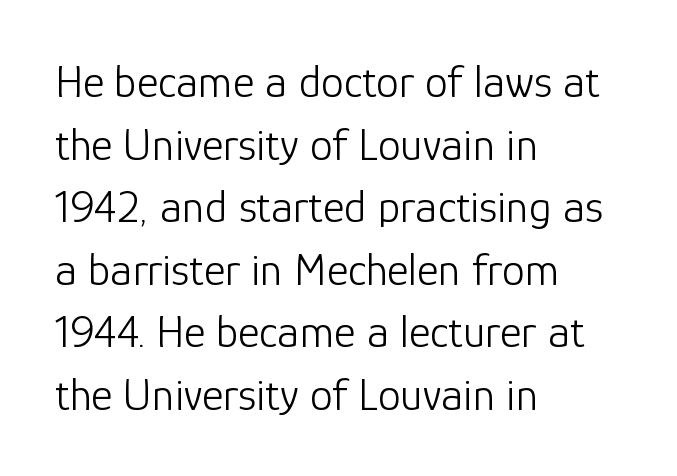
Q: Is the text bold? A: No.
Q: Is the text italic (slanted)? A: No, it is upright.
Q: Is the typeface a serif or a sans-serif typeface? A: Sans-serif.
Q: Is the text underlined? A: No.
Q: How is the paragraph aligned? A: Left-aligned.
Q: Is the spacing between letters normal or unusually wide? A: Normal.
Q: Is the spacing between lines tight, normal or loose? A: Normal.
Q: Width (condensed, normal, or wide)? A: Normal.
Q: Stroke contrast? A: Low.
Q: x-height? A: Medium.
Q: Monospaced? A: No.
